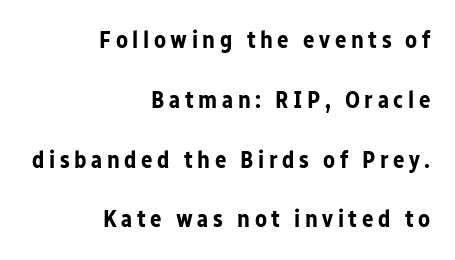
{"italic": "no", "bold": "yes", "underline": "no", "align": "right", "line_spacing": "loose", "line_spacing_ratio": 2.49, "glyph_px": 24}
